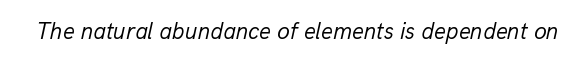
{"italic": "yes", "lean": "right", "slant_degrees": 13, "bold": "no", "underline": "no", "letter_spacing": "normal", "letter_spacing_em": 0.0, "glyph_px": 23}
